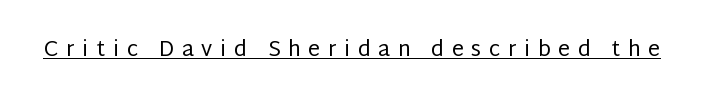
{"italic": "no", "bold": "no", "underline": "yes", "letter_spacing": "wide", "letter_spacing_em": 0.37, "glyph_px": 21}
